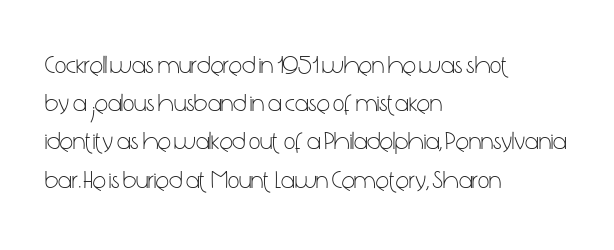
The image shows 25 px text type, upright; set left-aligned, normal line spacing (1.53x), normal letter spacing, not underlined.
